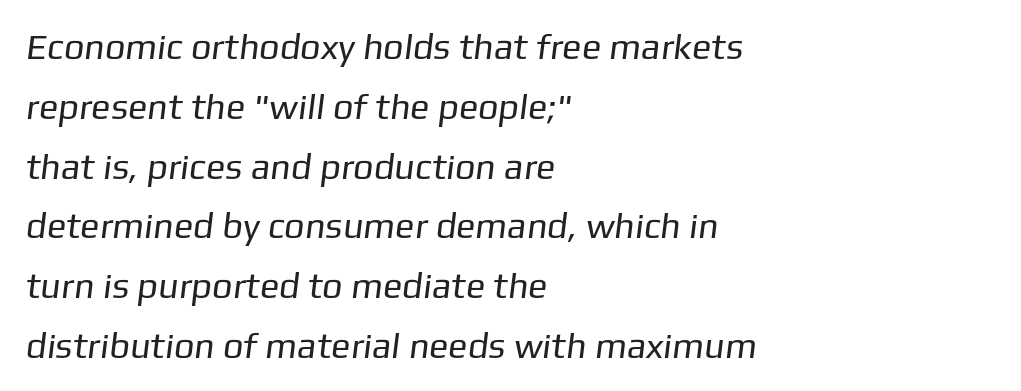
The image shows 36 px regular-weight sans-serif type; set left-aligned, normal line spacing (1.66x), normal letter spacing, not underlined; low stroke contrast and a medium x-height.
